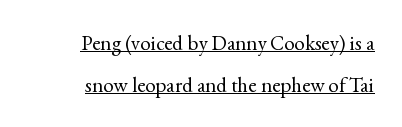
Q: Is the text bold? A: No.
Q: Is the text italic (slanted)? A: No, it is upright.
Q: Is the text underlined? A: Yes.
Q: How is the paragraph aligned? A: Right-aligned.
Q: Is the spacing between letters normal or unusually wide? A: Normal.
Q: Is the spacing between lines tight, normal or loose? A: Loose.
